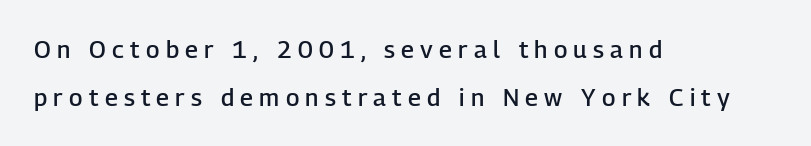
Q: Is the text bold? A: Semi-bold.
Q: Is the text italic (slanted)? A: No, it is upright.
Q: Is the text underlined? A: No.
Q: How is the paragraph aligned? A: Left-aligned.
Q: Is the spacing between letters normal or unusually wide? A: Unusually wide.
Q: Is the spacing between lines tight, normal or loose? A: Loose.
